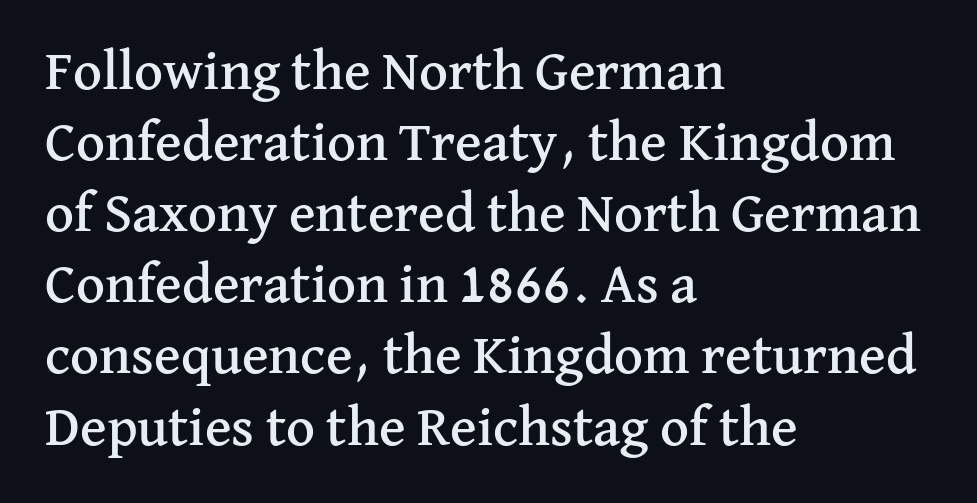
{"serif": "yes", "italic": "no", "width": "normal", "stroke_contrast": "medium", "x_height": "medium", "monospaced": "no", "underline": "no", "align": "left", "line_spacing": "normal", "line_spacing_ratio": 1.27, "letter_spacing": "normal", "letter_spacing_em": 0.0, "glyph_px": 56}
